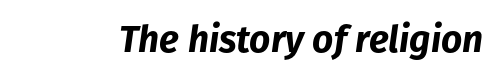
{"italic": "yes", "lean": "right", "slant_degrees": 8, "bold": "yes", "weight": "bold", "width": "normal", "stroke_contrast": "low", "x_height": "medium", "monospaced": "no", "underline": "no", "letter_spacing": "normal", "letter_spacing_em": 0.0, "glyph_px": 37}
